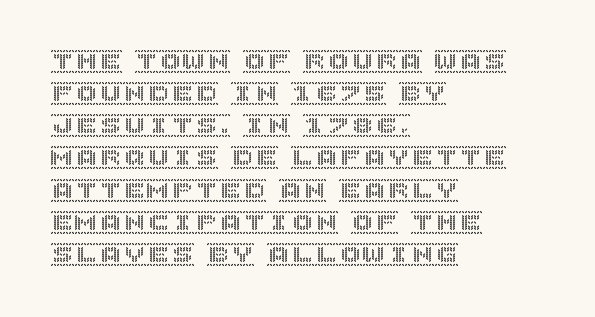
The image shows 24 px text type, upright; set left-aligned, normal line spacing (1.34x), normal letter spacing, not underlined.
